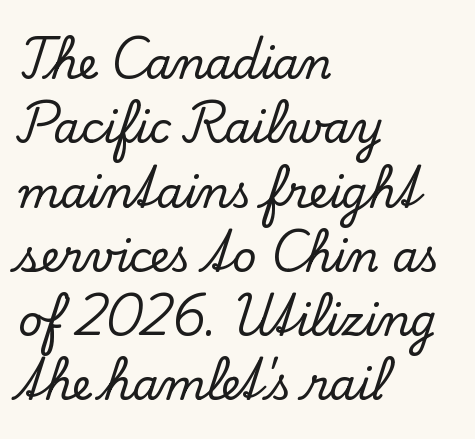
{"serif": "yes", "width": "normal", "stroke_contrast": "low", "x_height": "small", "monospaced": "no", "underline": "no", "align": "left", "line_spacing": "normal", "line_spacing_ratio": 1.53, "letter_spacing": "normal", "letter_spacing_em": 0.0, "glyph_px": 42}
